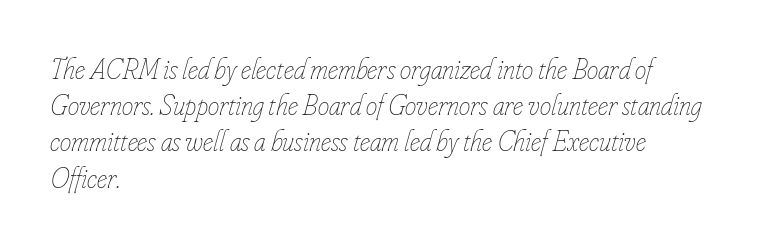
The image shows 29 px thin, condensed type, italic (leaning right); set left-aligned, normal line spacing (1.25x), normal letter spacing, not underlined; low stroke contrast and a small x-height.
